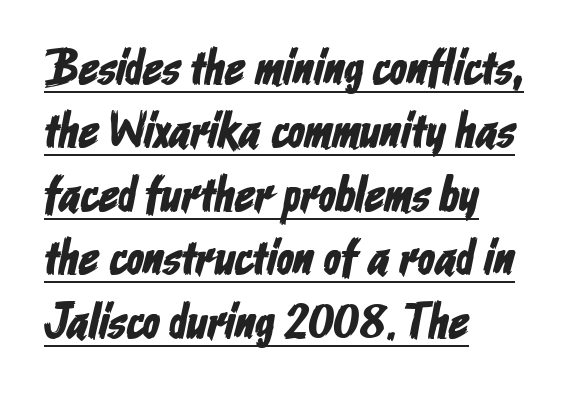
{"serif": "no", "width": "condensed", "stroke_contrast": "low", "x_height": "medium", "monospaced": "no", "underline": "yes", "align": "left", "line_spacing": "normal", "line_spacing_ratio": 1.27, "letter_spacing": "normal", "letter_spacing_em": 0.0, "glyph_px": 50}
